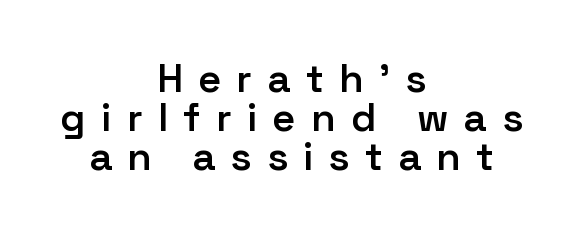
Q: Is the text bold? A: Semi-bold.
Q: Is the text italic (slanted)? A: No, it is upright.
Q: Is the typeface a serif or a sans-serif typeface? A: Sans-serif.
Q: Is the text underlined? A: No.
Q: How is the paragraph aligned? A: Centered.
Q: Is the spacing between letters normal or unusually wide? A: Unusually wide.
Q: Is the spacing between lines tight, normal or loose? A: Tight.
Q: Width (condensed, normal, or wide)? A: Normal.
Q: Stroke contrast? A: Low.
Q: x-height? A: Medium.
Q: Monospaced? A: No.
